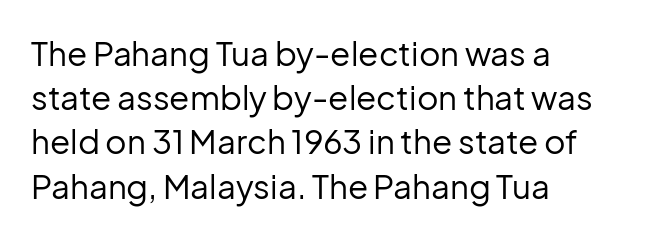
{"serif": "no", "italic": "no", "bold": "no", "weight": "regular", "width": "normal", "stroke_contrast": "low", "x_height": "medium", "monospaced": "no", "underline": "no", "align": "left", "line_spacing": "normal", "line_spacing_ratio": 1.34, "letter_spacing": "normal", "letter_spacing_em": 0.0, "glyph_px": 33}
